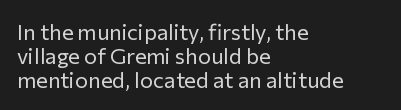
Q: Is the text bold? A: No.
Q: Is the text italic (slanted)? A: No, it is upright.
Q: Is the text underlined? A: No.
Q: How is the paragraph aligned? A: Left-aligned.
Q: Is the spacing between letters normal or unusually wide? A: Normal.
Q: Is the spacing between lines tight, normal or loose? A: Tight.
